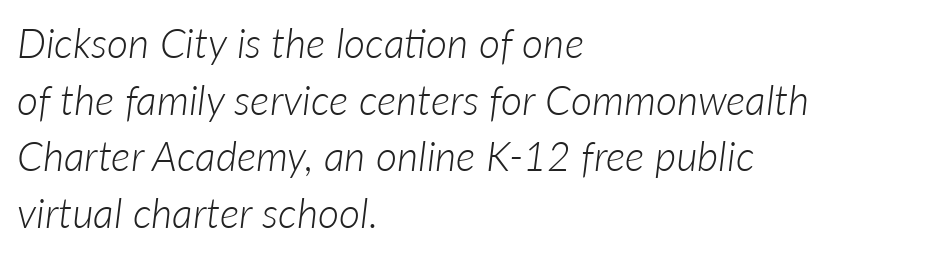
Regular leading. In terms of posture, this sample is oblique. Between one letter and the next there's only the usual sliver of space. Ink coverage per letter is moderate at most. The strip under each line holds only bare page. These lines are rendered in a variable-pitch font.
